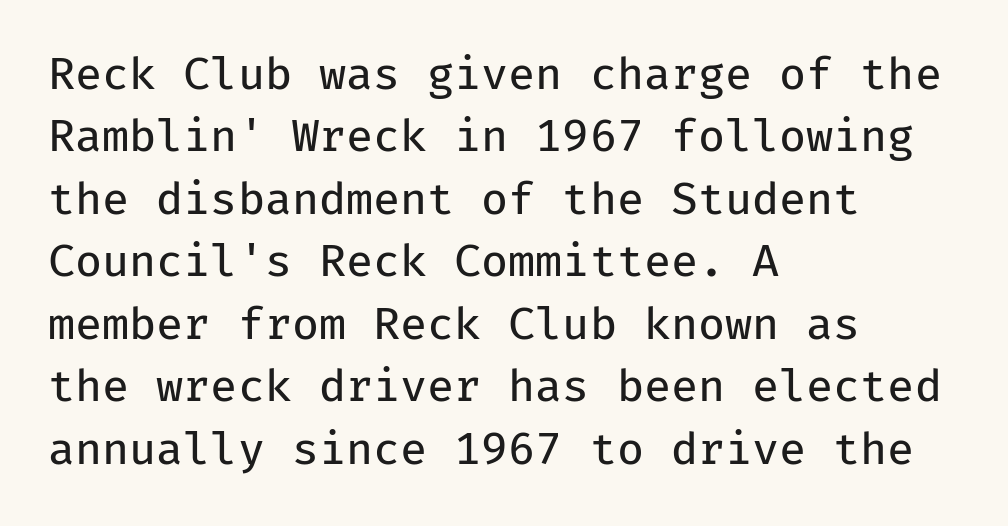
Q: Is the text bold? A: No.
Q: Is the text italic (slanted)? A: No, it is upright.
Q: Is the typeface a serif or a sans-serif typeface? A: Sans-serif.
Q: Is the text underlined? A: No.
Q: How is the paragraph aligned? A: Left-aligned.
Q: Is the spacing between letters normal or unusually wide? A: Normal.
Q: Is the spacing between lines tight, normal or loose? A: Normal.
Q: Width (condensed, normal, or wide)? A: Normal.
Q: Stroke contrast? A: Low.
Q: x-height? A: Medium.
Q: Monospaced? A: Yes.
